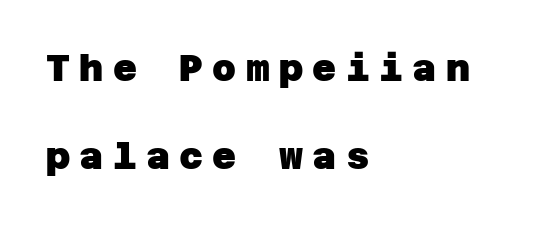
The vertical gap from one line to the next is large. A classic flush-left, rag-right setting is used for this passage. Spacing between characters has been opened up far beyond the box default. This sample uses a sans-serif face. No word sits above an underline.
